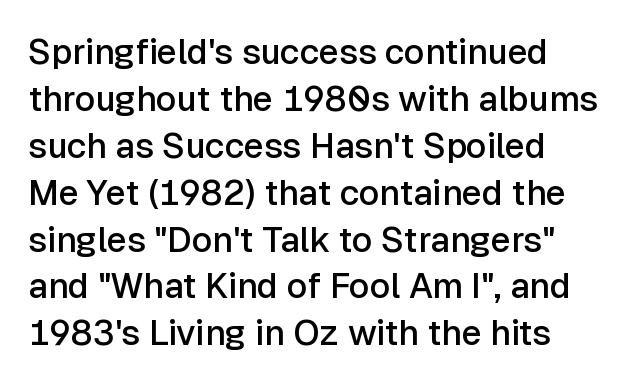
Italic: no, the glyphs are upright roman. This sample has the flowing, uneven cadence of proportional lettering. Short note: letters normally spaced. Leading: standard. Lines of text with bare space underneath. Firm but not heavy-handed strokes: this text is semibold.
